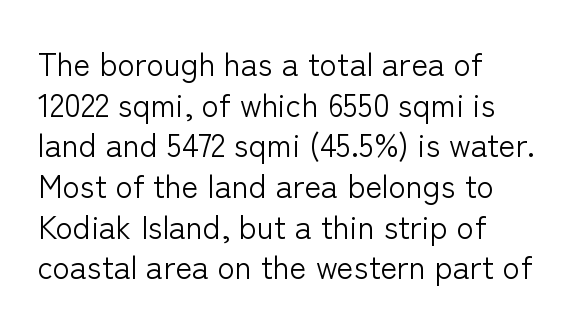
{"serif": "no", "italic": "no", "bold": "no", "weight": "light", "width": "normal", "stroke_contrast": "low", "x_height": "medium", "monospaced": "no", "underline": "no", "align": "left", "line_spacing": "normal", "line_spacing_ratio": 1.27, "letter_spacing": "normal", "letter_spacing_em": 0.0, "glyph_px": 32}
